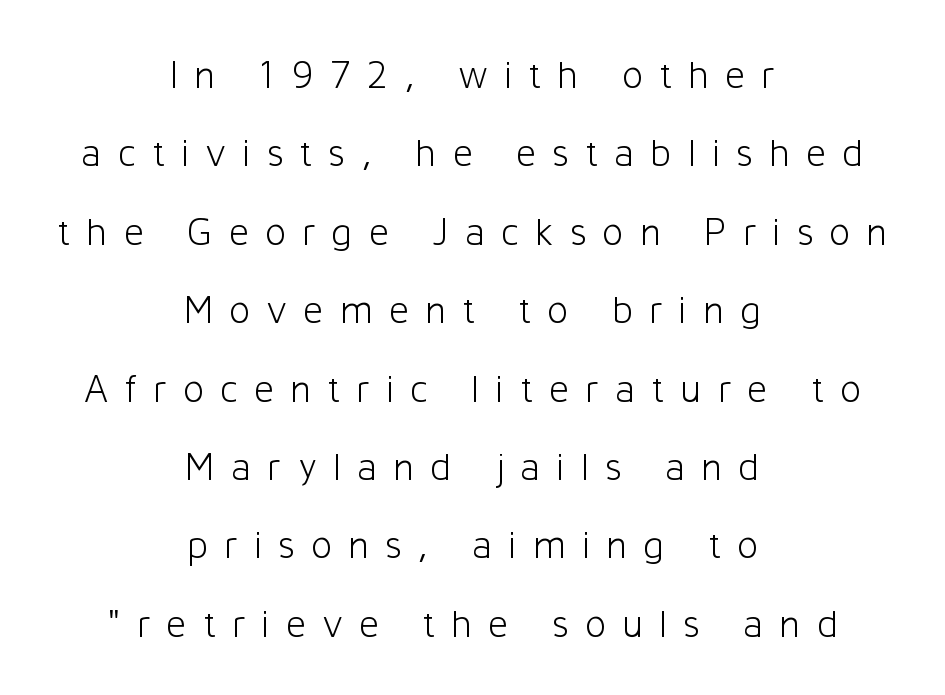
Q: Is the text bold? A: No.
Q: Is the text italic (slanted)? A: No, it is upright.
Q: Is the typeface a serif or a sans-serif typeface? A: Sans-serif.
Q: Is the text underlined? A: No.
Q: How is the paragraph aligned? A: Centered.
Q: Is the spacing between letters normal or unusually wide? A: Unusually wide.
Q: Is the spacing between lines tight, normal or loose? A: Loose.
Q: Width (condensed, normal, or wide)? A: Normal.
Q: Stroke contrast? A: Low.
Q: x-height? A: Medium.
Q: Monospaced? A: No.
